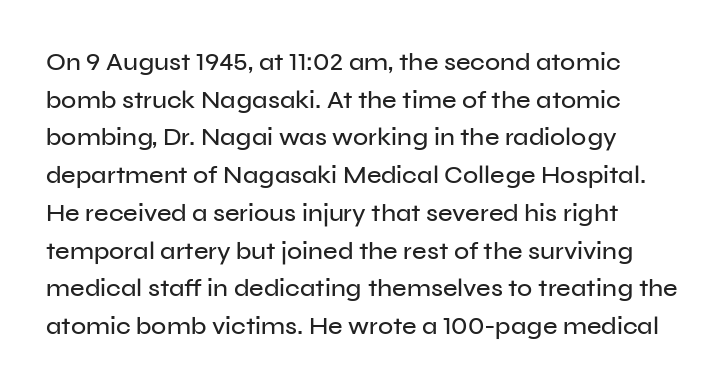
Q: Is the text italic (slanted)? A: No, it is upright.
Q: Is the text underlined? A: No.
Q: Is the spacing between letters normal or unusually wide? A: Normal.
Q: Is the spacing between lines tight, normal or loose? A: Normal.
